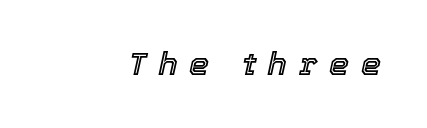
{"italic": "yes", "lean": "right", "slant_degrees": 12, "width": "normal", "x_height": "medium", "monospaced": "no", "underline": "no", "letter_spacing": "wide", "letter_spacing_em": 0.37, "glyph_px": 32}
